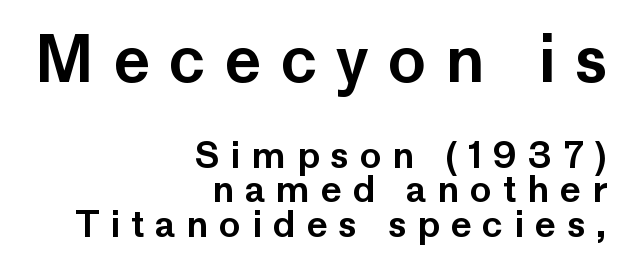
The image shows 63 px sans-serif type, upright; set right-aligned, tight line spacing (0.97x), unusually wide letter spacing (+0.3 em), not underlined; the first (top) block is 1.75x larger; low stroke contrast and a medium x-height.
